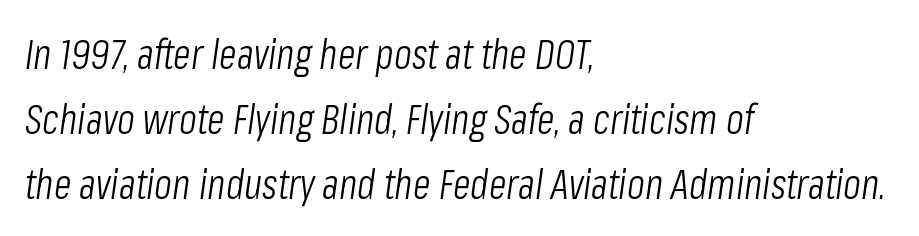
Q: Is the text bold? A: No.
Q: Is the text italic (slanted)? A: Yes, it leans right by about 8 degrees.
Q: Is the text underlined? A: No.
Q: How is the paragraph aligned? A: Left-aligned.
Q: Is the spacing between letters normal or unusually wide? A: Normal.
Q: Is the spacing between lines tight, normal or loose? A: Normal.
Q: Width (condensed, normal, or wide)? A: Condensed.
Q: Stroke contrast? A: Low.
Q: x-height? A: Medium.
Q: Monospaced? A: No.
